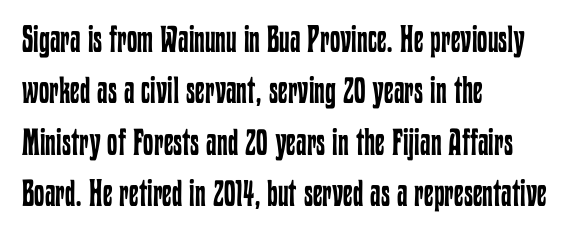
The image shows 37 px regular-weight, condensed type, upright; set left-aligned, normal line spacing (1.39x), normal letter spacing, not underlined; low stroke contrast and a medium x-height.
